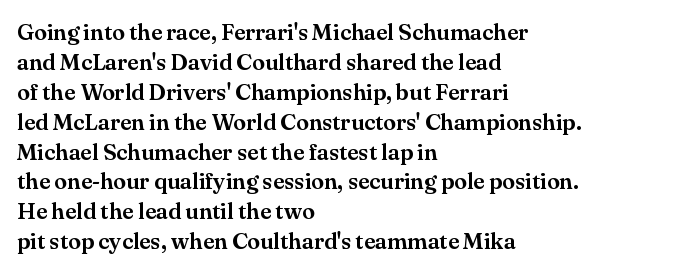
Q: Is the text italic (slanted)? A: No, it is upright.
Q: Is the text underlined? A: No.
Q: How is the paragraph aligned? A: Left-aligned.
Q: Is the spacing between letters normal or unusually wide? A: Normal.
Q: Is the spacing between lines tight, normal or loose? A: Normal.
